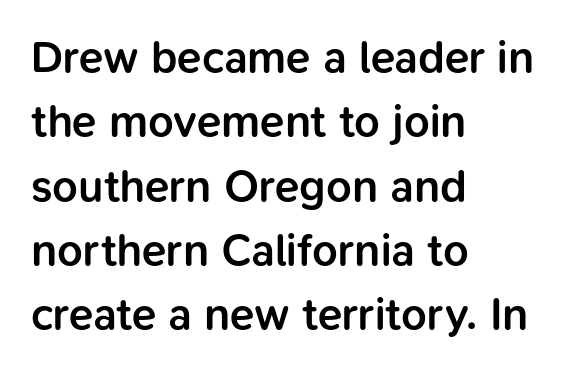
Q: Is the text bold? A: Semi-bold.
Q: Is the text italic (slanted)? A: No, it is upright.
Q: Is the typeface a serif or a sans-serif typeface? A: Sans-serif.
Q: Is the text underlined? A: No.
Q: How is the paragraph aligned? A: Left-aligned.
Q: Is the spacing between letters normal or unusually wide? A: Normal.
Q: Is the spacing between lines tight, normal or loose? A: Normal.
Q: Width (condensed, normal, or wide)? A: Normal.
Q: Stroke contrast? A: Low.
Q: x-height? A: Medium.
Q: Monospaced? A: No.
